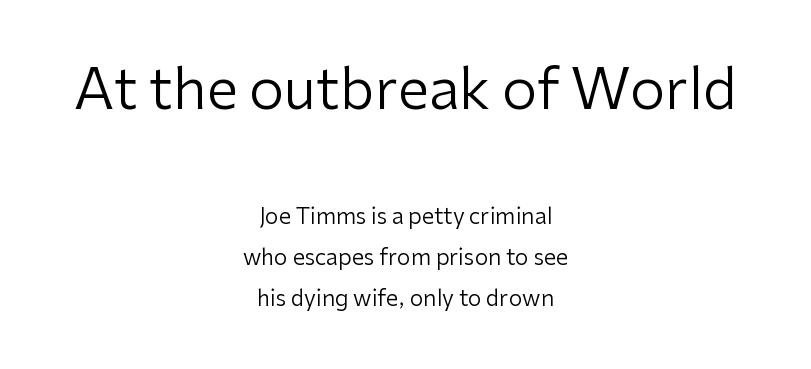
The tracking reads as untouched default to a designer's eye. Large over small — that's the arrangement of the two blocks here. Bold? No — there's no thickening of the strokes. These lines are centered, leaving both edges ragged.
